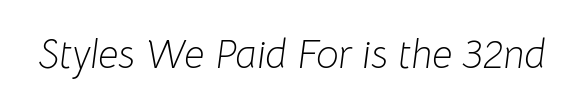
The space beneath each line is pristine and unruled. The font sits on the lighter half of the weight spectrum, regular included. An italicized treatment has been applied to the whole sample. Is this a fixed-width face? No — the glyphs have proportional, varying widths. Tracking value appears to be zero — textbook default spacing.
